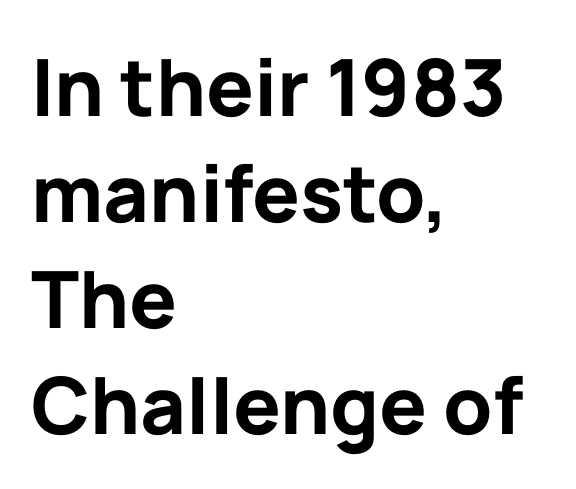
The image shows 79 px bold sans-serif type, upright; set left-aligned, normal line spacing (1.34x), normal letter spacing, not underlined; low stroke contrast and a medium x-height.
